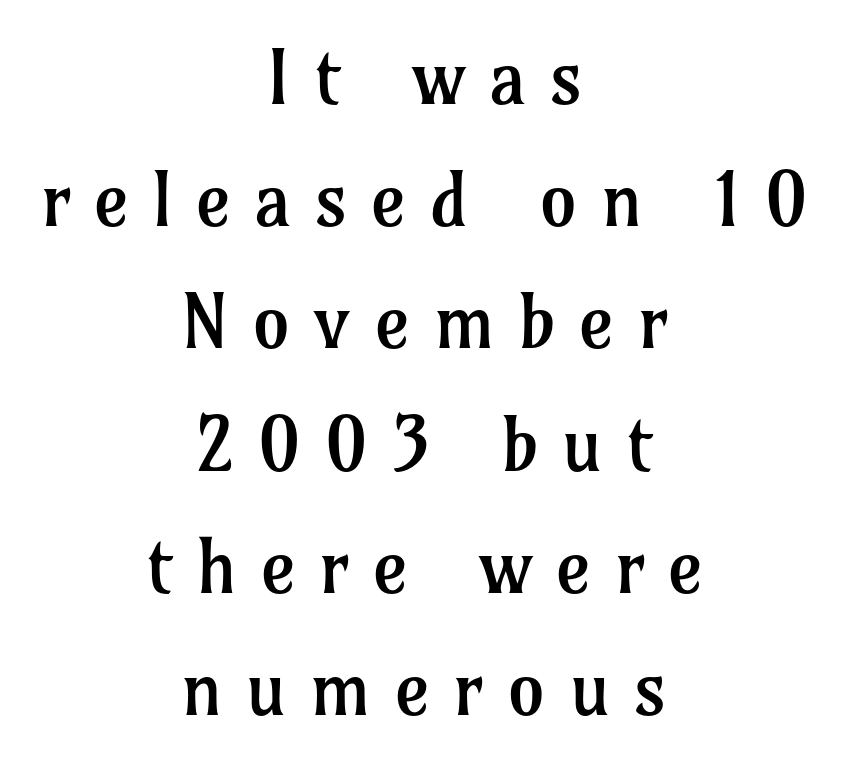
Q: Is the text bold? A: No.
Q: Is the text italic (slanted)? A: No, it is upright.
Q: Is the typeface a serif or a sans-serif typeface? A: Serif.
Q: Is the text underlined? A: No.
Q: How is the paragraph aligned? A: Centered.
Q: Is the spacing between letters normal or unusually wide? A: Unusually wide.
Q: Is the spacing between lines tight, normal or loose? A: Normal.
Q: Width (condensed, normal, or wide)? A: Normal.
Q: Stroke contrast? A: Low.
Q: x-height? A: Medium.
Q: Monospaced? A: No.
